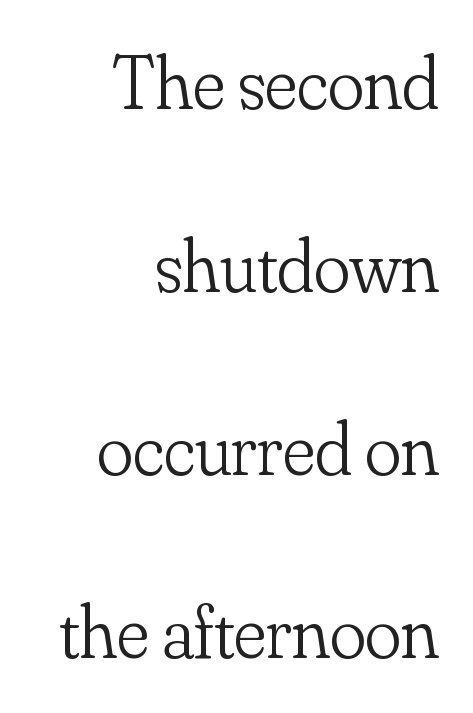
The image shows 76 px light serif type, upright; set right-aligned, loose line spacing (2.41x), normal letter spacing, not underlined; low stroke contrast and a small x-height.
